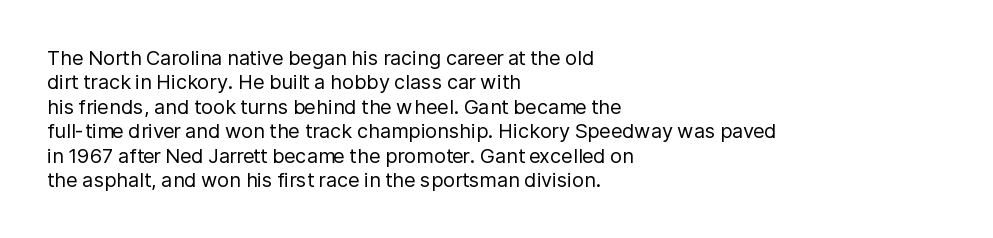
Q: Is the text bold? A: No.
Q: Is the text italic (slanted)? A: No, it is upright.
Q: Is the text underlined? A: No.
Q: How is the paragraph aligned? A: Left-aligned.
Q: Is the spacing between letters normal or unusually wide? A: Normal.
